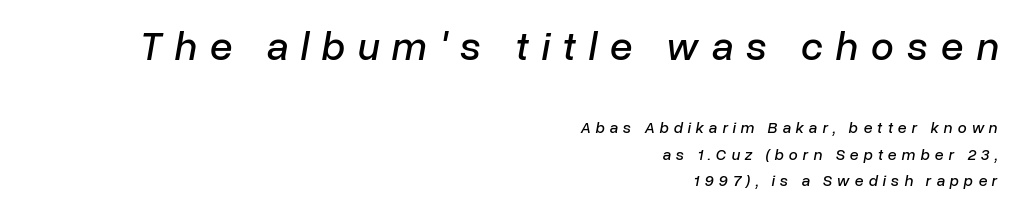
{"italic": "yes", "lean": "right", "slant_degrees": 10, "width": "normal", "stroke_contrast": "low", "x_height": "medium", "monospaced": "no", "underline": "no", "align": "right", "line_spacing": "normal", "line_spacing_ratio": 1.65, "letter_spacing": "wide", "letter_spacing_em": 0.31, "larger_block": "first", "size_ratio": 2.56, "glyph_px": 41}
